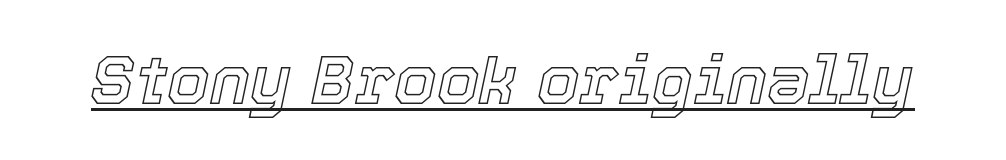
Underlined type. Varying glyph widths throughout — classic text-font behaviour. Observe the ordinary spacing: letters are neighbours, not strangers. The rendering applies a slant to the glyphs.
